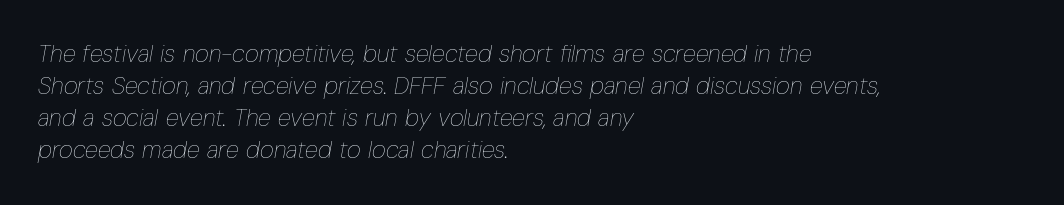
The image shows 24 px text type, italic (leaning right); set left-aligned, normal line spacing (1.34x), normal letter spacing, not underlined.
